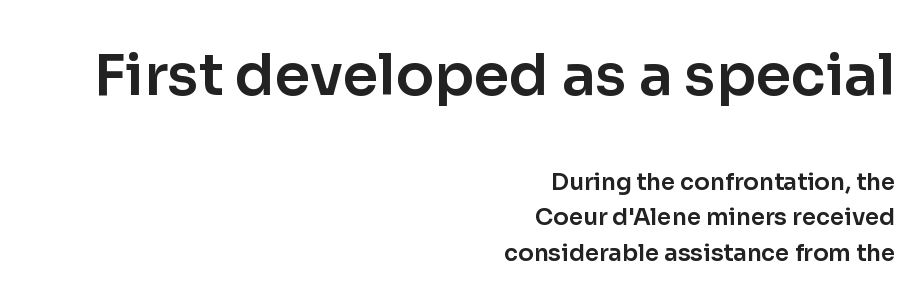
Alignment: flush right. A typesetter would call this proportional, since set widths differ per character. Nothing sits at the stroke ends, so this counts as sans-serif. The passage shown begins with its larger block and ends with its smaller one. The font's upright variant was chosen for this text. Tracking here is standard; glyphs follow each other at the usual distance.
